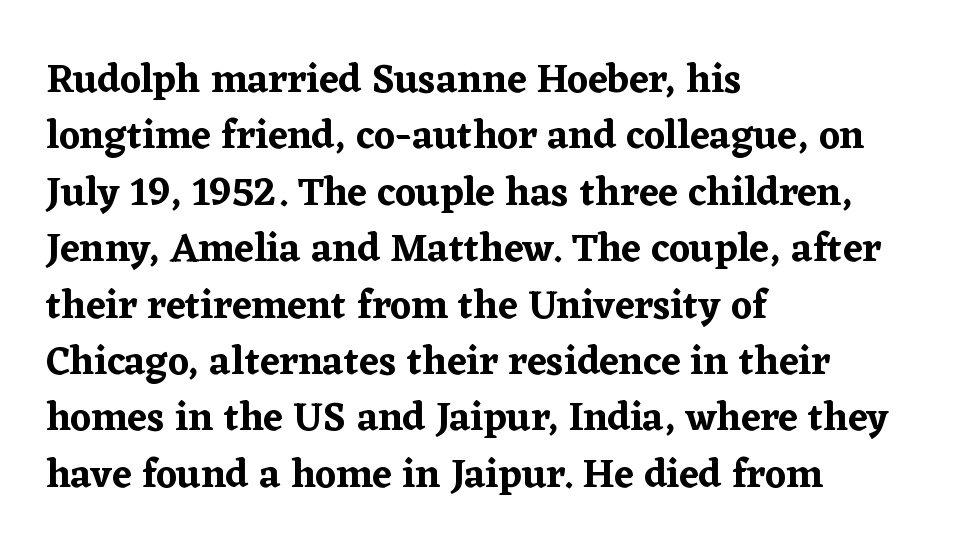
Q: Is the text italic (slanted)? A: No, it is upright.
Q: Is the typeface a serif or a sans-serif typeface? A: Serif.
Q: Is the text underlined? A: No.
Q: How is the paragraph aligned? A: Left-aligned.
Q: Is the spacing between letters normal or unusually wide? A: Normal.
Q: Is the spacing between lines tight, normal or loose? A: Normal.
Q: Width (condensed, normal, or wide)? A: Normal.
Q: Stroke contrast? A: Low.
Q: x-height? A: Medium.
Q: Monospaced? A: No.
